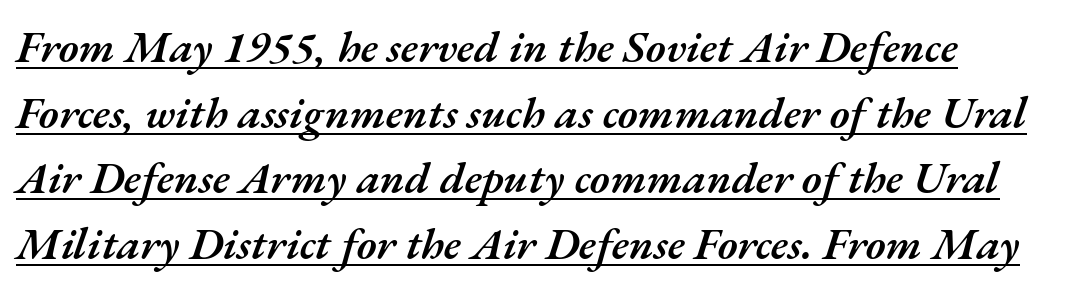
Q: Is the text bold? A: Semi-bold.
Q: Is the text italic (slanted)? A: Yes, it leans right by about 17 degrees.
Q: Is the text underlined? A: Yes.
Q: Is the spacing between letters normal or unusually wide? A: Normal.
Q: Is the spacing between lines tight, normal or loose? A: Normal.
Q: Width (condensed, normal, or wide)? A: Normal.
Q: Stroke contrast? A: Medium.
Q: x-height? A: Small.
Q: Monospaced? A: No.
